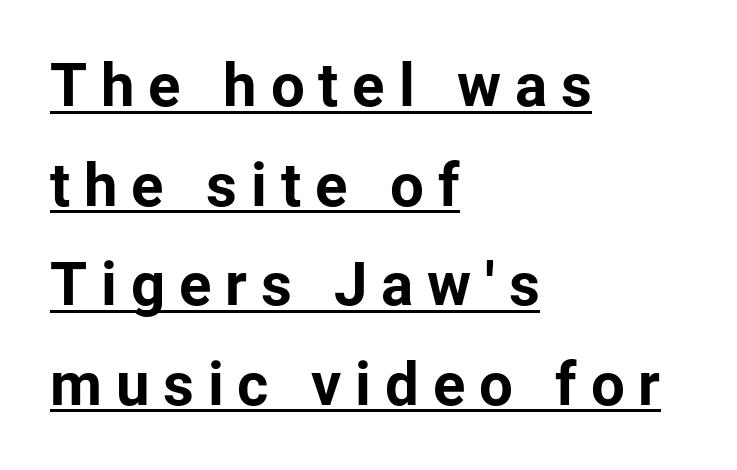
{"serif": "no", "italic": "no", "bold": "yes", "weight": "bold", "width": "normal", "stroke_contrast": "low", "x_height": "medium", "monospaced": "no", "underline": "yes", "align": "left", "line_spacing": "normal", "line_spacing_ratio": 1.66, "letter_spacing": "wide", "letter_spacing_em": 0.23, "glyph_px": 60}
